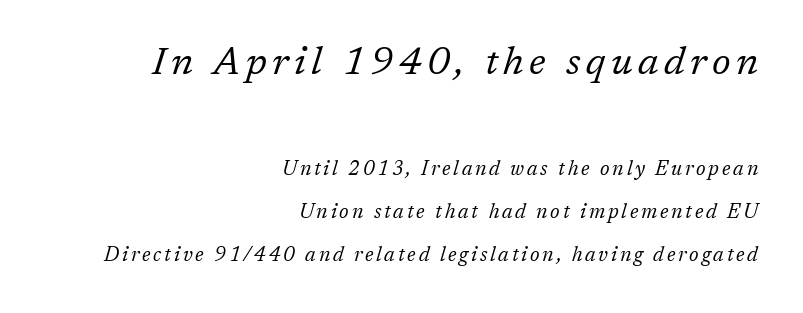
{"serif": "yes", "italic": "yes", "lean": "right", "slant_degrees": 17, "bold": "no", "weight": "regular", "width": "normal", "stroke_contrast": "low", "x_height": "medium", "monospaced": "no", "underline": "no", "align": "right", "line_spacing": "loose", "line_spacing_ratio": 2.15, "larger_block": "first", "size_ratio": 1.95, "glyph_px": 39}
